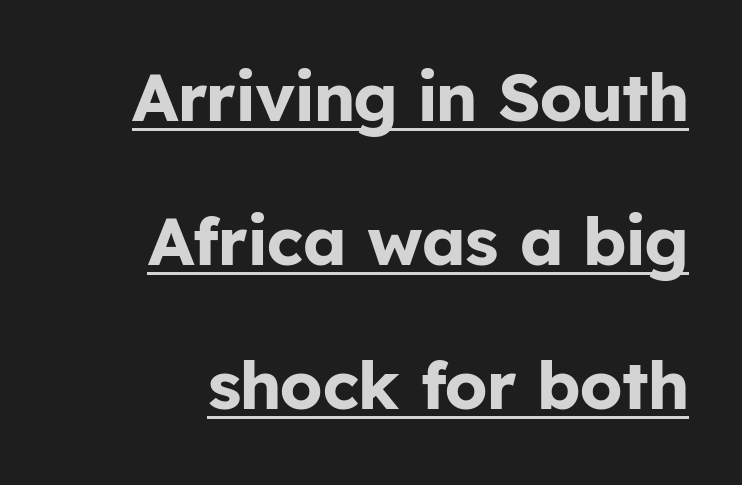
Look at the stroke-to-counter ratio: heavy, a bold. This sample has the flowing, uneven cadence of proportional lettering. Is there an underline? Yes — a line sits under the letters. Notice how the stems are strictly vertical — no italics here. Unlike a traditional serif, this face leaves its strokes unadorned.
